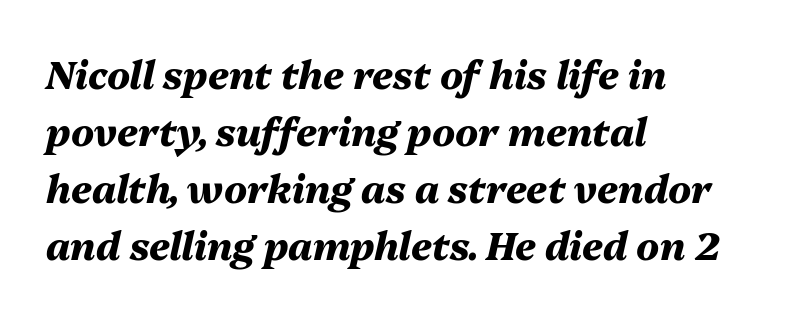
The image shows 38 px heavy type, italic (leaning right); set left-aligned, normal line spacing (1.5x), normal letter spacing, not underlined; medium stroke contrast and a medium x-height.
